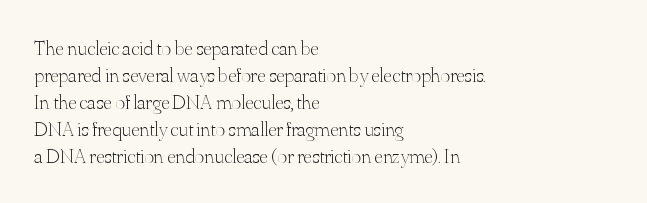
{"italic": "no", "bold": "no", "underline": "no", "align": "left", "line_spacing": "normal", "line_spacing_ratio": 1.28, "letter_spacing": "normal", "letter_spacing_em": 0.0, "glyph_px": 21}
